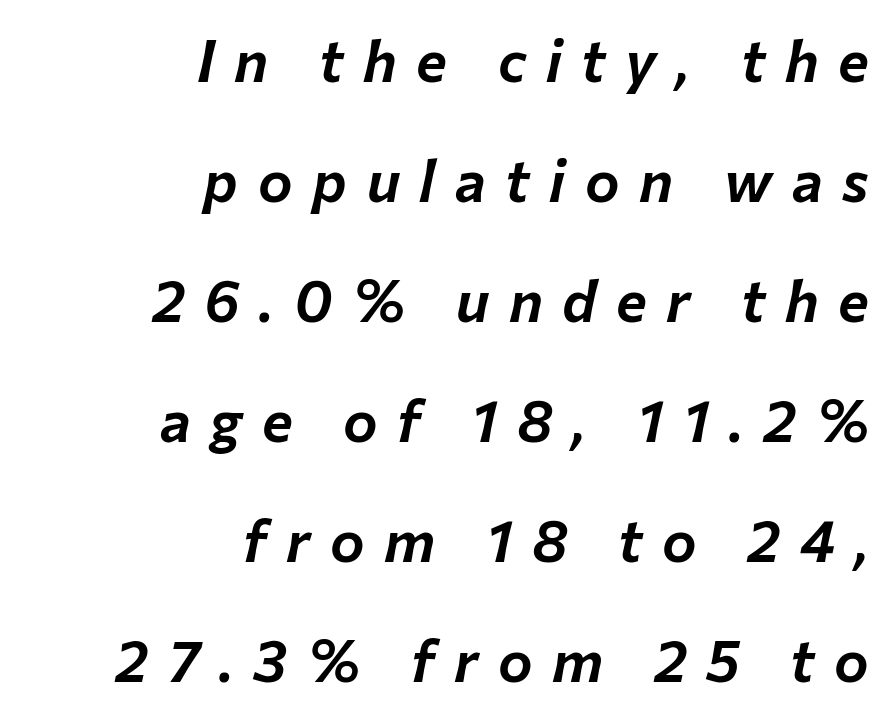
The image shows 58 px text type, italic (leaning right); set right-aligned, loose line spacing (2.07x), unusually wide letter spacing (+0.34 em), not underlined; low stroke contrast and a medium x-height.
